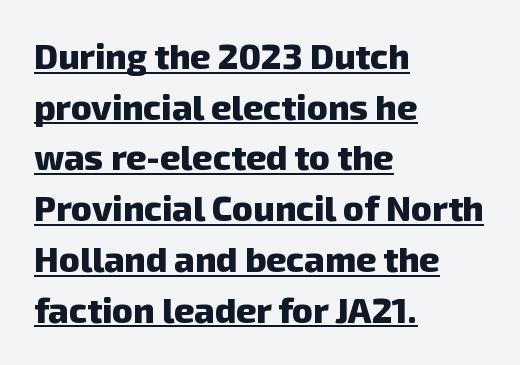
The image shows 35 px heavy sans-serif type; set left-aligned, normal line spacing (1.45x), normal letter spacing, underlined; low stroke contrast and a medium x-height.
